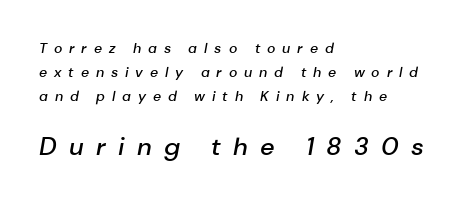
{"italic": "yes", "lean": "right", "slant_degrees": 10, "bold": "semi", "underline": "no", "align": "left", "line_spacing": "normal", "line_spacing_ratio": 1.7, "letter_spacing": "wide", "letter_spacing_em": 0.49, "larger_block": "second", "size_ratio": 1.79, "glyph_px": 25}
